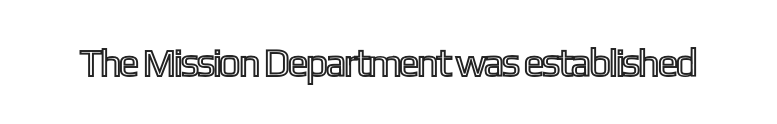
{"italic": "no", "width": "condensed", "x_height": "medium", "monospaced": "no", "underline": "no", "letter_spacing": "normal", "letter_spacing_em": 0.0, "glyph_px": 39}
